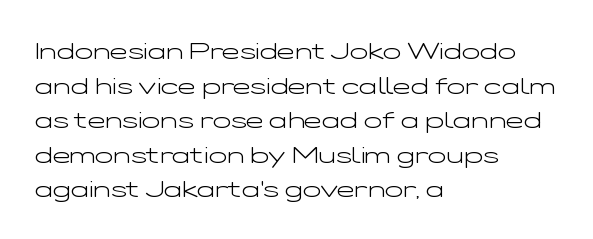
Q: Is the text bold? A: No.
Q: Is the text italic (slanted)? A: No, it is upright.
Q: Is the text underlined? A: No.
Q: How is the paragraph aligned? A: Left-aligned.
Q: Is the spacing between letters normal or unusually wide? A: Normal.
Q: Is the spacing between lines tight, normal or loose? A: Normal.
